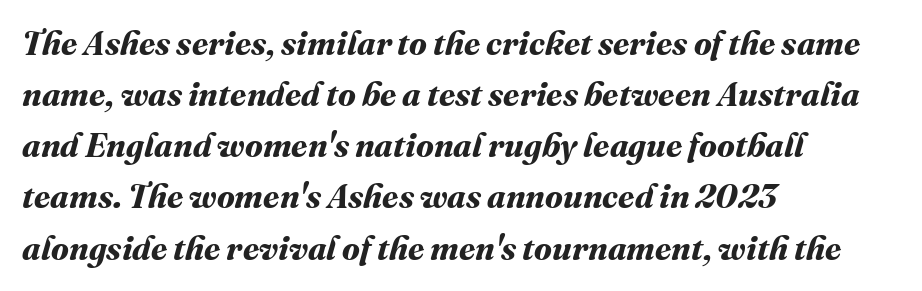
Descenders are the only things crossing below the line. You could not count columns in this text — the font is proportionally spaced. Baseline-to-baseline distance is the conventional proportion of letter height. Standard letterfit; no display-style spreading of the glyphs. These lines stack with their left ends in a neat column.
